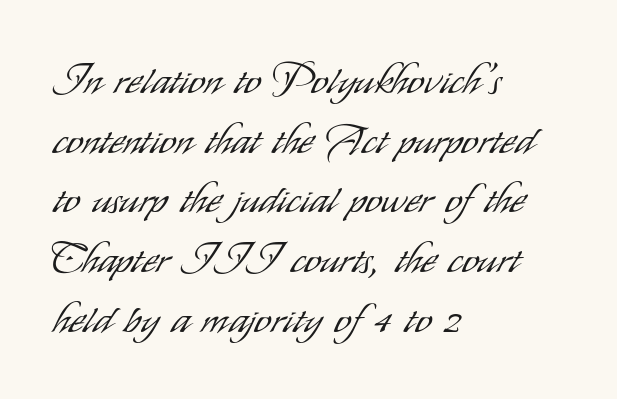
Q: Is the text bold? A: No.
Q: Is the text italic (slanted)? A: Yes.
Q: Is the typeface a serif or a sans-serif typeface? A: Sans-serif.
Q: Is the text underlined? A: No.
Q: How is the paragraph aligned? A: Left-aligned.
Q: Is the spacing between letters normal or unusually wide? A: Normal.
Q: Is the spacing between lines tight, normal or loose? A: Normal.
Q: Width (condensed, normal, or wide)? A: Condensed.
Q: Stroke contrast? A: Low.
Q: x-height? A: Small.
Q: Monospaced? A: No.
